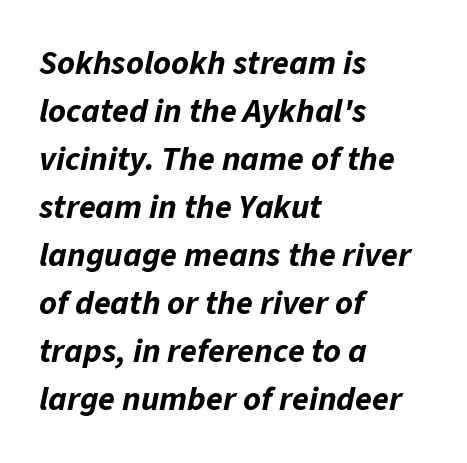
Between one letter and the next there's only the usual sliver of space. Summary of weight: heavy, a full bold. These lines are rendered in a variable-pitch font. A classic flush-left, rag-right setting is used for this passage.
